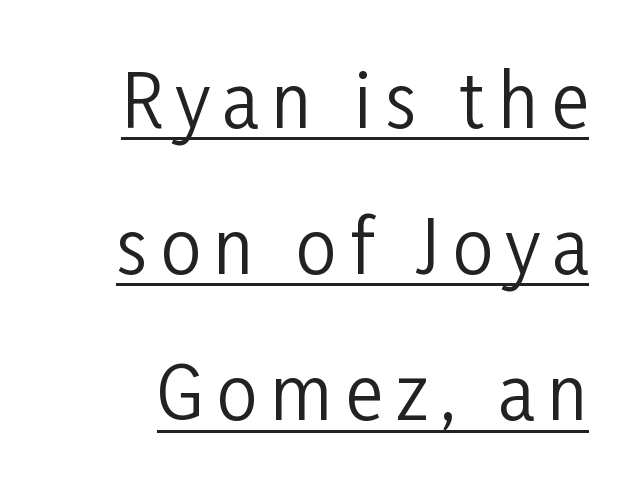
Q: Is the text bold? A: No.
Q: Is the text italic (slanted)? A: No, it is upright.
Q: Is the typeface a serif or a sans-serif typeface? A: Sans-serif.
Q: Is the text underlined? A: Yes.
Q: Is the spacing between lines tight, normal or loose? A: Loose.
Q: Width (condensed, normal, or wide)? A: Condensed.
Q: Stroke contrast? A: Low.
Q: x-height? A: Medium.
Q: Monospaced? A: No.
